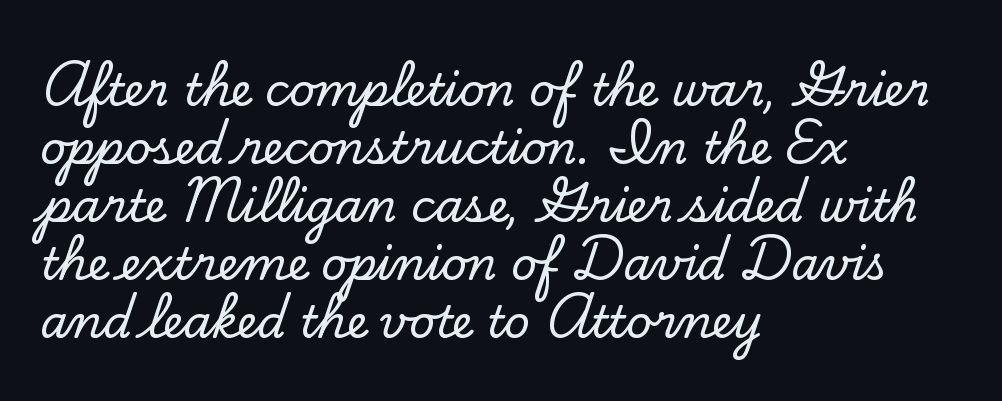
Baseline-to-baseline distance is the conventional proportion of letter height. You could not count columns in this text — the font is proportionally spaced. Quick note: underline off. The letterforms sit shoulder to shoulder at normal distance. Horizontally, the lines are justified to the leading edge only. A serif font was chosen for this passage.
